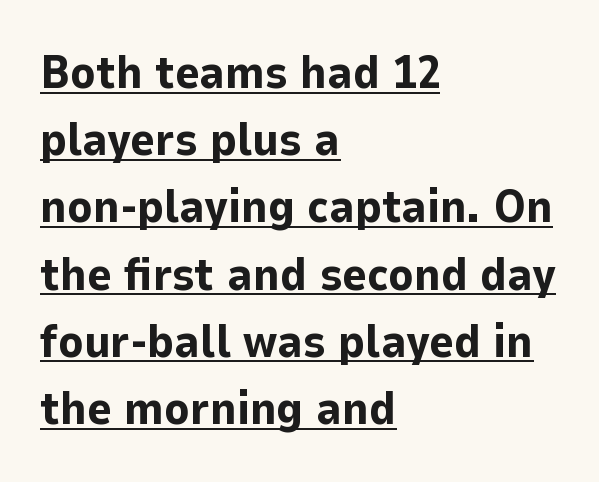
Bold? Absolutely — the strokes are thick and heavy. Leading matches the norm, producing a regular column. The setting favours the left margin, as ordinary paragraphs usually do. Varying glyph widths throughout — classic text-font behaviour. The letters stand upright; this is a roman face. A typesetter would call this zero additional tracking.
